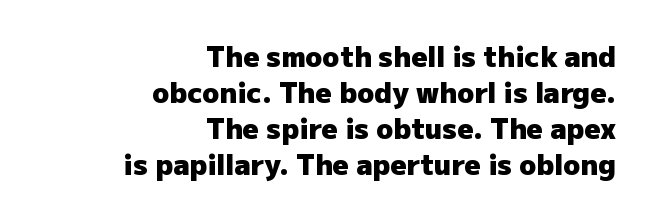
The rows are spaced the way most documents space them. Typographic density is high because the face is bold. The font family rendered here belongs to the sans-serif group. Underline: absent.
